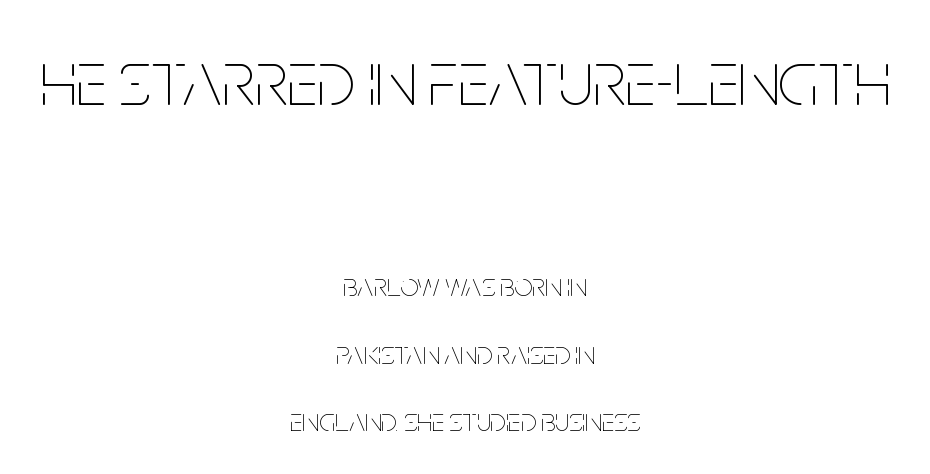
{"italic": "no", "bold": "no", "weight": "thin", "width": "condensed", "stroke_contrast": "low", "x_height": "large", "monospaced": "no", "underline": "no", "align": "center", "line_spacing": "loose", "line_spacing_ratio": 2.12, "letter_spacing": "normal", "letter_spacing_em": 0.0, "larger_block": "first", "size_ratio": 2.47, "glyph_px": 79}
